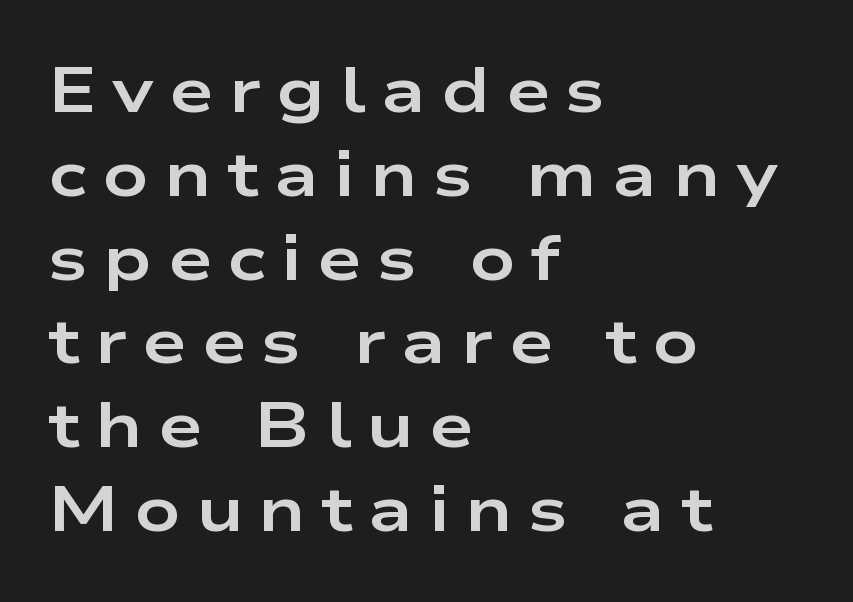
The area under the type is left untouched. Note the varied advance widths — an 'i' is clearly narrower than an 'm'. Substantial extra tracking has been applied to these lines. Caption: multi-line text, flush left, ragged right. The designer went with a sans here, leaving each stem footless. Compared with typical paragraphs, the rows here are spaced about the same.
